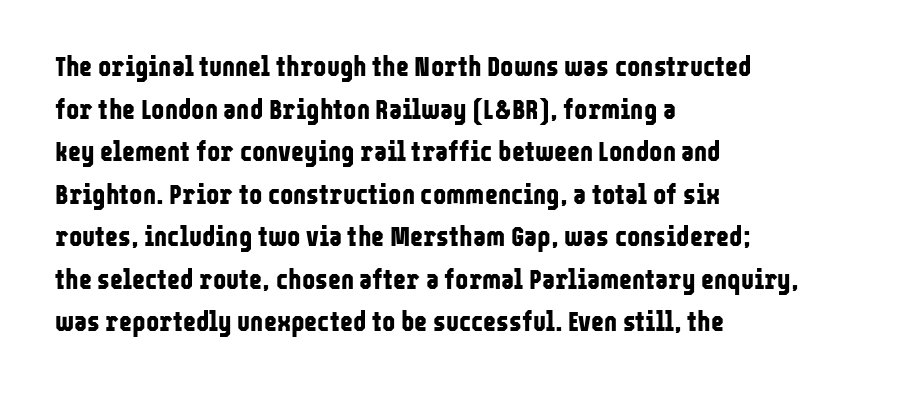
Q: Is the text bold? A: Yes.
Q: Is the text italic (slanted)? A: No, it is upright.
Q: Is the typeface a serif or a sans-serif typeface? A: Sans-serif.
Q: Is the text underlined? A: No.
Q: How is the paragraph aligned? A: Left-aligned.
Q: Is the spacing between letters normal or unusually wide? A: Normal.
Q: Is the spacing between lines tight, normal or loose? A: Normal.
Q: Width (condensed, normal, or wide)? A: Condensed.
Q: Stroke contrast? A: Low.
Q: x-height? A: Medium.
Q: Monospaced? A: No.
